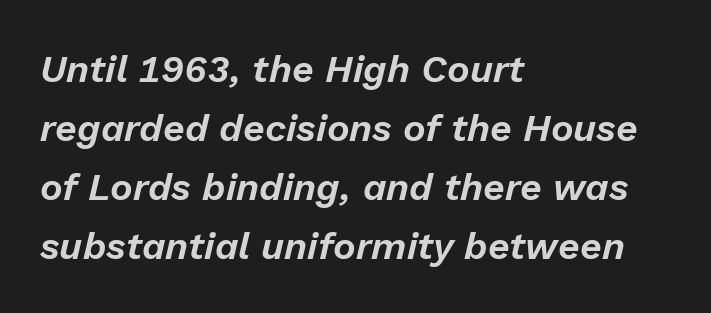
Spacing between characters is what you'd get straight out of the box. The letters advance in unequal steps, a hallmark of proportional type. A bare baseline throughout the passage. Quick note: interline space is typical. A classic flush-left, rag-right setting is used for this passage. The typography opts for an oblique posture over an upright one.
